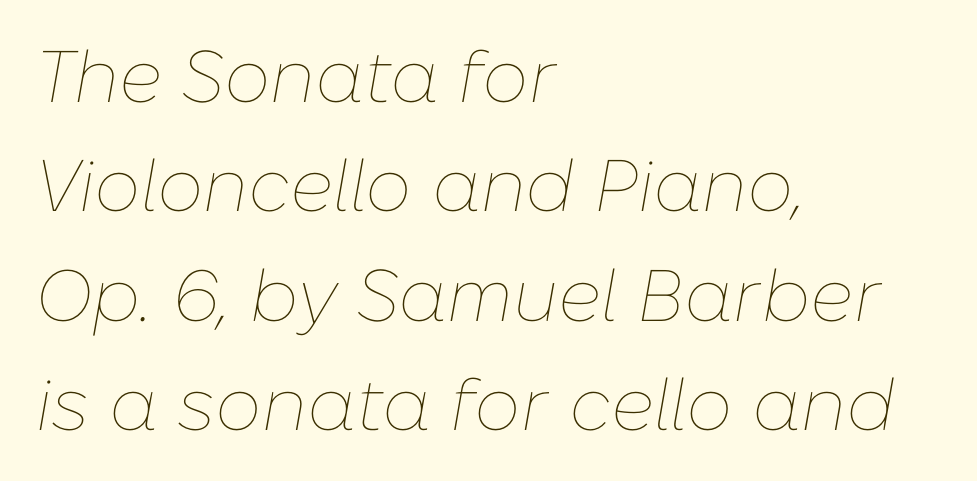
The image shows 73 px thin type, italic (leaning right); set left-aligned, normal line spacing (1.5x), normal letter spacing, not underlined; low stroke contrast and a medium x-height.
